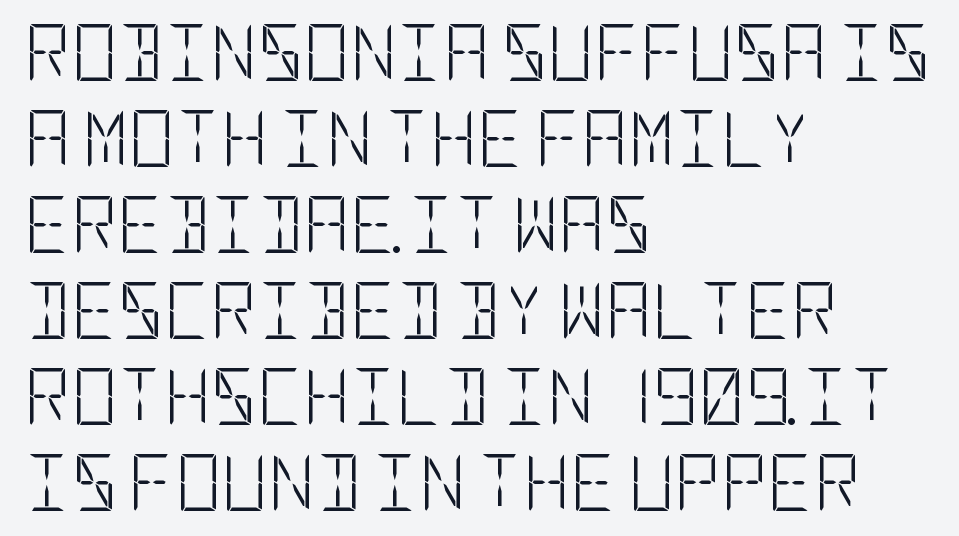
{"serif": "no", "italic": "no", "bold": "no", "weight": "light", "width": "condensed", "stroke_contrast": "low", "x_height": "large", "underline": "no", "align": "left", "line_spacing": "normal", "line_spacing_ratio": 1.51, "letter_spacing": "normal", "letter_spacing_em": 0.0, "glyph_px": 57}
